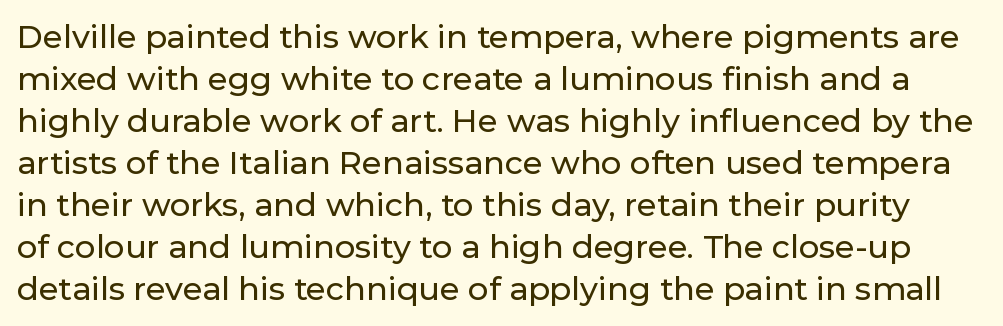
The letters stand upright; this is a roman face. Is this a fixed-width face? No — the glyphs have proportional, varying widths. The rendering shows plain stroke endings on the letterforms — a sans-serif design. The words here are not underlined.
